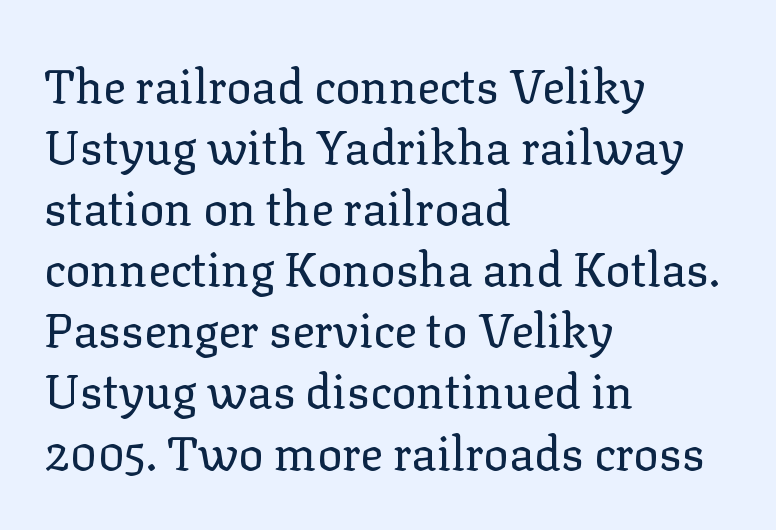
Regarding serifs, this sample has them. Does extra space separate the letters? No, they use regular spacing. Here the designer chose a conventional face with non-uniform glyph widths. Heft: none added — not bold. The strip under each line holds only bare page.
